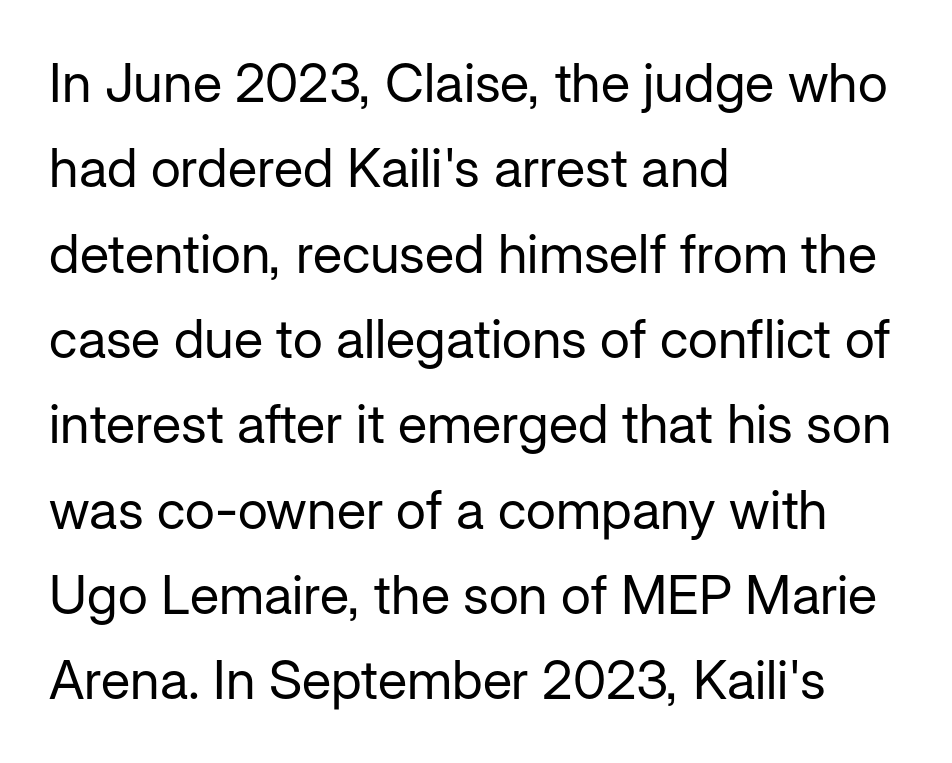
Q: Is the text bold? A: No.
Q: Is the text italic (slanted)? A: No, it is upright.
Q: Is the typeface a serif or a sans-serif typeface? A: Sans-serif.
Q: Is the text underlined? A: No.
Q: How is the paragraph aligned? A: Left-aligned.
Q: Is the spacing between letters normal or unusually wide? A: Normal.
Q: Is the spacing between lines tight, normal or loose? A: Normal.
Q: Width (condensed, normal, or wide)? A: Normal.
Q: Stroke contrast? A: Low.
Q: x-height? A: Medium.
Q: Monospaced? A: No.
